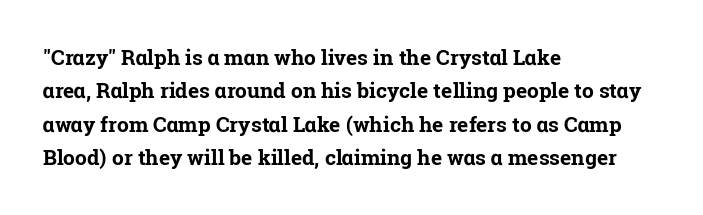
The image shows 21 px bold type, upright; set left-aligned, normal line spacing (1.59x), normal letter spacing, not underlined.
